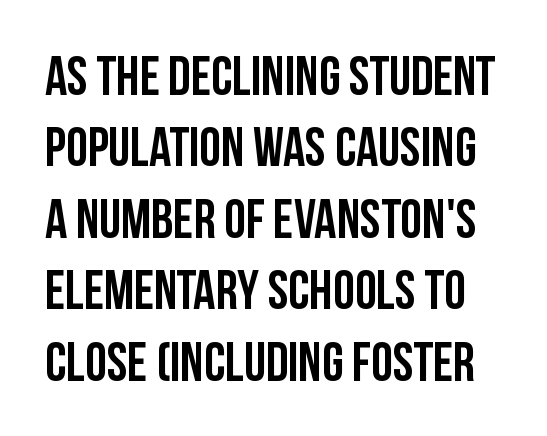
A typesetter would call this proportional, since set widths differ per character. Successive baselines arrive at the customary interval. The area under the type is left untouched. Are there feet on the stems? There aren't — it's a sans. Honestly, the letter spacing is just normal — you wouldn't notice it.
